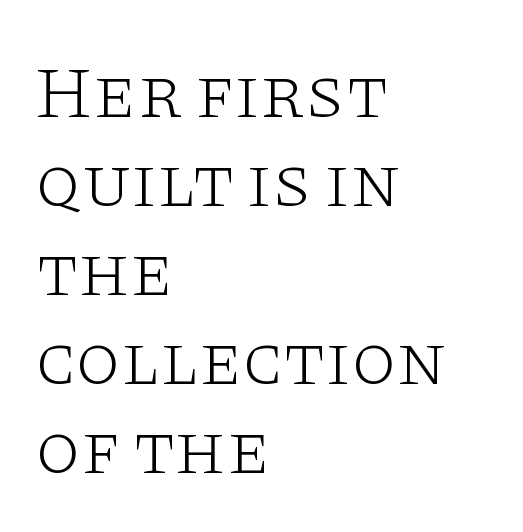
These lines are composed in type with serifs. Anything drawn beneath the words? Only blank space. Stroke mass is kept to a normal reading level or below. Notice how the passage keeps a crisp vertical edge on the left only. The type sits square on the baseline with zero lean.
